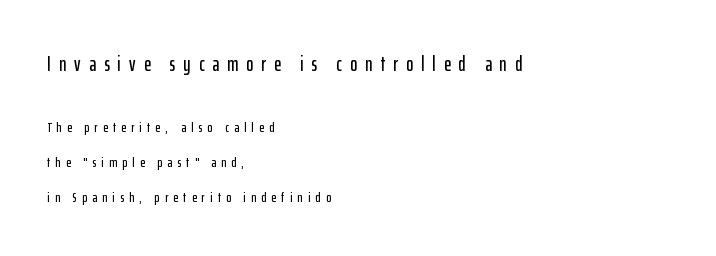
The rendering inserts visible extra space after every character. Which of the two is more prominent by size? The first, at the top. Upright lettering throughout. These lines stand farther apart than default settings would place them.
